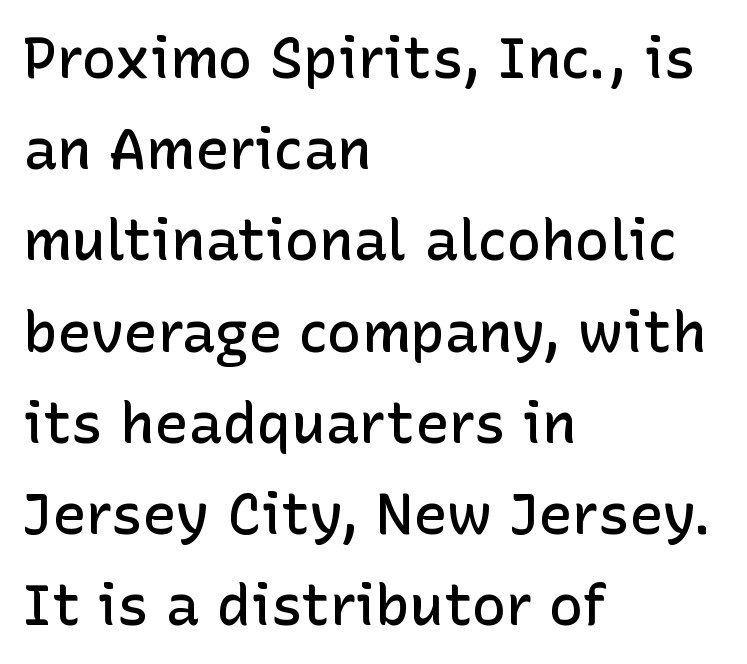
The image shows 57 px semibold sans-serif type, upright; set left-aligned, normal line spacing (1.6x), normal letter spacing, not underlined; low stroke contrast and a medium x-height.
